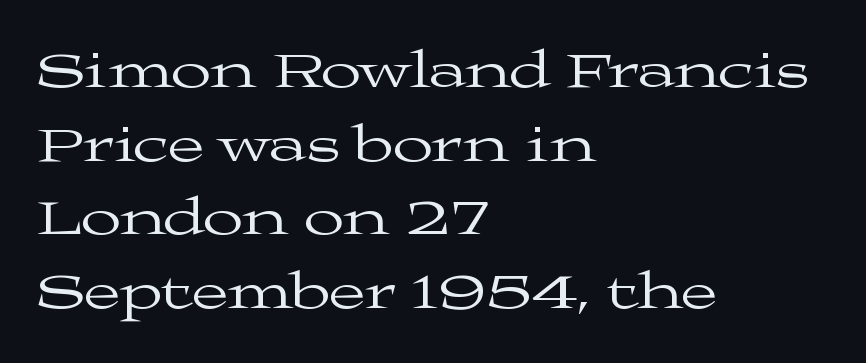
Think of a printed novel: that variable character pitch is what you see here. Does extra space separate the letters? No, they use regular spacing. The space directly below the letters is spotless. The ragged edge is on the right, which tells us the setting is flush left. This sample uses an upright cut, with every glyph sitting square on the baseline. Look at the bottom of the vertical strokes: they flare into serifs here.
